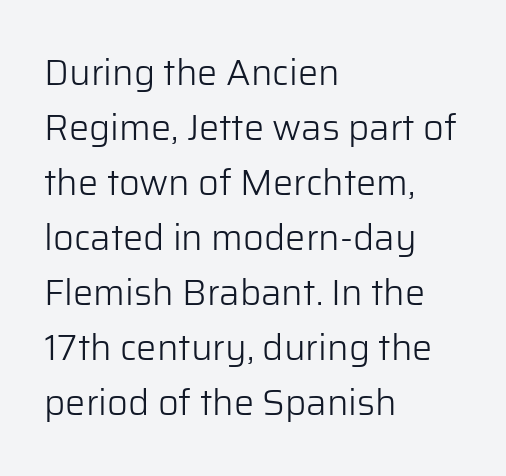
{"serif": "no", "italic": "no", "bold": "no", "weight": "light", "width": "normal", "stroke_contrast": "low", "x_height": "medium", "monospaced": "no", "underline": "no", "align": "left", "line_spacing": "normal", "line_spacing_ratio": 1.53, "letter_spacing": "normal", "letter_spacing_em": 0.0, "glyph_px": 36}
